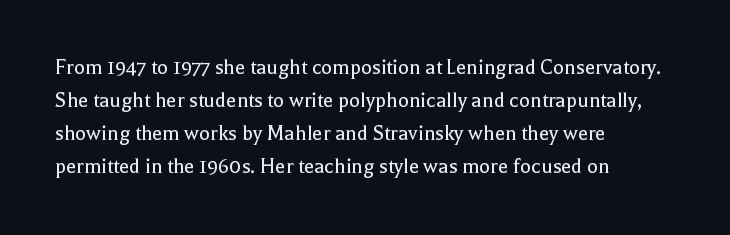
{"italic": "no", "bold": "no", "underline": "no", "align": "left", "line_spacing": "normal", "line_spacing_ratio": 1.44, "letter_spacing": "normal", "letter_spacing_em": 0.0, "glyph_px": 23}
